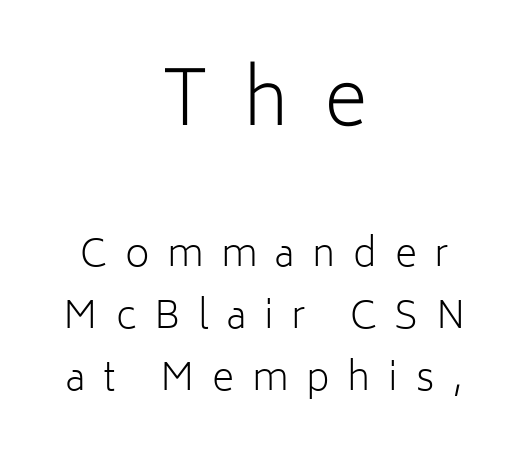
Nothing sits at the stroke ends, so this counts as sans-serif. The initial chunk of copy outweighs the following chunk in type size. The passage shown stacks its lines at a standard gap. Weight: in the light-to-regular range. A clean baseline with only descenders dipping below it.
